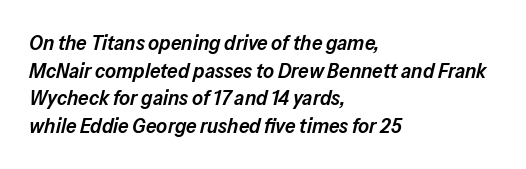
{"italic": "yes", "lean": "right", "slant_degrees": 13, "bold": "semi", "underline": "no", "align": "left", "line_spacing": "normal", "line_spacing_ratio": 1.32, "letter_spacing": "normal", "letter_spacing_em": 0.0, "glyph_px": 21}
